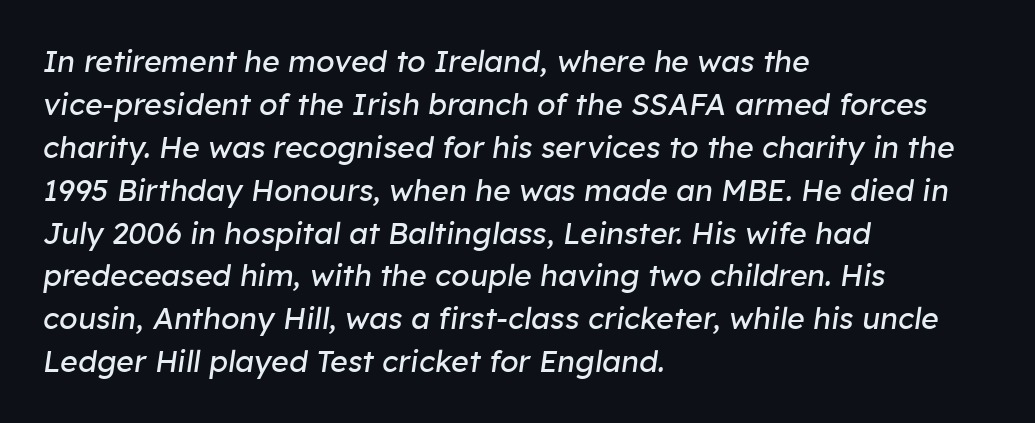
The image shows 30 px regular-weight type, italic (leaning right); set left-aligned, normal line spacing (1.43x), normal letter spacing, not underlined; low stroke contrast and a medium x-height.
